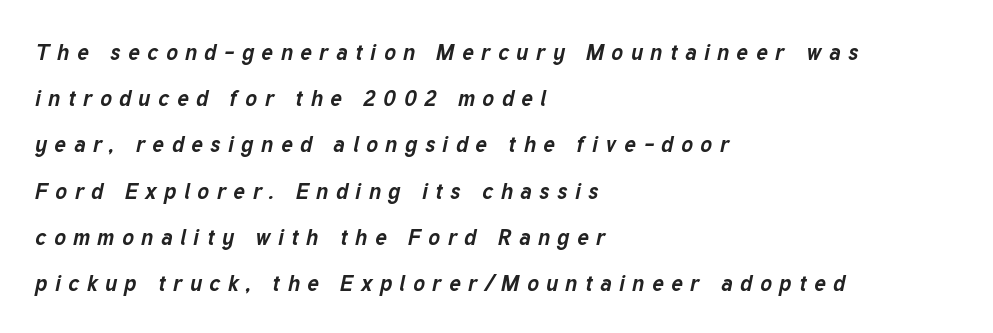
Underline: absent. Where is the straight margin? On the left. Bold? Absolutely — the strokes are thick and heavy. Compared with typical body copy, the letter spacing here is much looser.
